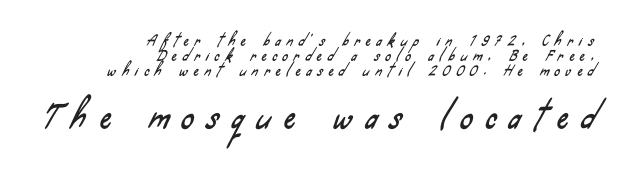
The block sitting lower on the canvas is the one with enlarged characters. Here the glyphs are tracked loosely, breaking word shapes into spaced letters. Each new line begins almost immediately beneath the previous one. Short and long lines alike share a common ending point at right.
